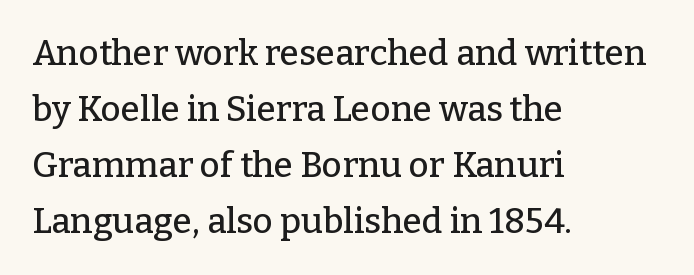
Q: Is the text italic (slanted)? A: No, it is upright.
Q: Is the typeface a serif or a sans-serif typeface? A: Serif.
Q: Is the text underlined? A: No.
Q: How is the paragraph aligned? A: Left-aligned.
Q: Is the spacing between letters normal or unusually wide? A: Normal.
Q: Is the spacing between lines tight, normal or loose? A: Normal.
Q: Width (condensed, normal, or wide)? A: Normal.
Q: Stroke contrast? A: Low.
Q: x-height? A: Medium.
Q: Monospaced? A: No.
